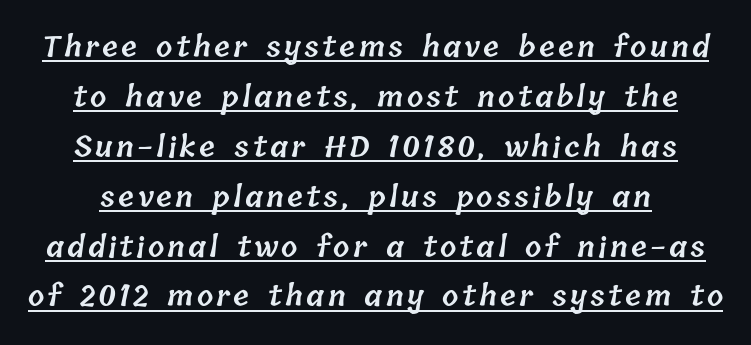
The image shows 29 px semibold type; set line spacing 1.72x, underlined; low stroke contrast and a medium x-height.
